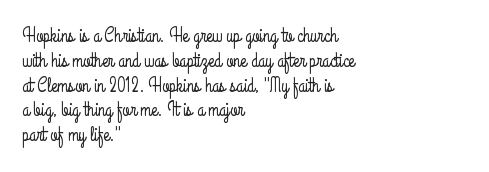
Q: Is the text underlined? A: No.
Q: How is the paragraph aligned? A: Left-aligned.
Q: Is the spacing between letters normal or unusually wide? A: Normal.
